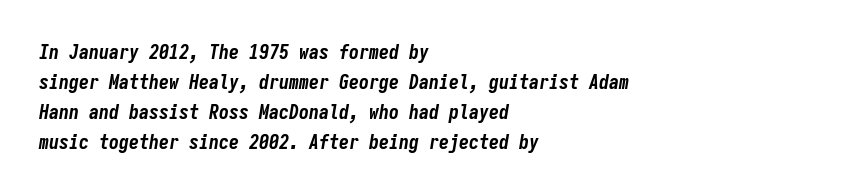
Italic? Definitely — the glyphs are oblique. Caption: bold face, heavy strokes. Baseline-to-baseline distance is the conventional proportion of letter height. Lines of text with bare space underneath. Visually the block forms a straight wall on the left and a jagged coastline on the right.
